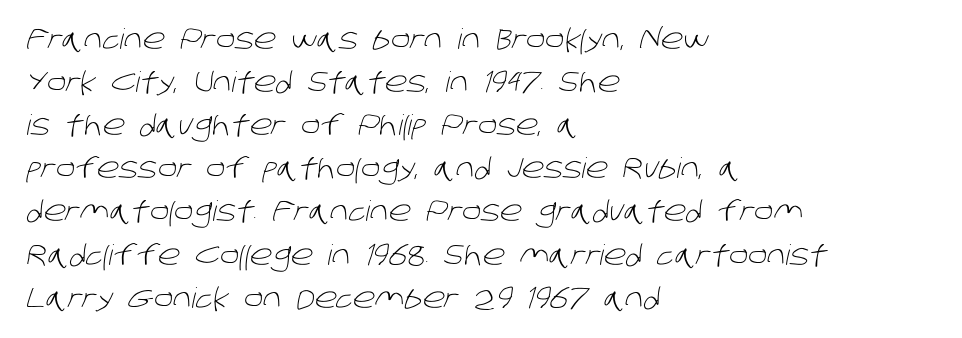
{"serif": "no", "bold": "no", "weight": "light", "width": "normal", "stroke_contrast": "low", "x_height": "large", "monospaced": "no", "underline": "no", "align": "left", "line_spacing": "normal", "line_spacing_ratio": 1.54, "letter_spacing": "normal", "letter_spacing_em": 0.0, "glyph_px": 28}
